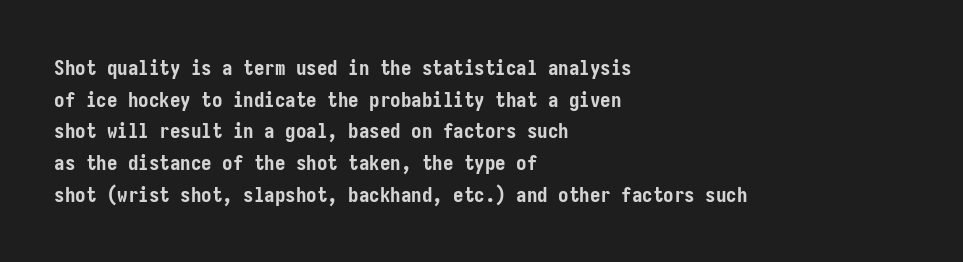
{"italic": "no", "bold": "yes", "underline": "no", "align": "left", "line_spacing": "normal", "line_spacing_ratio": 1.51, "letter_spacing": "normal", "letter_spacing_em": 0.0, "glyph_px": 21}
